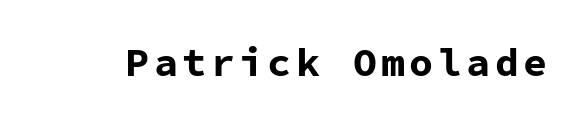
Is this a sans? Yes — the strokes have no serifs. Italic? Not at all — the glyphs are vertical. Clear beneath every line of the passage. These lines are rendered in a fixed-pitch font. Heavy, bold letterforms.
